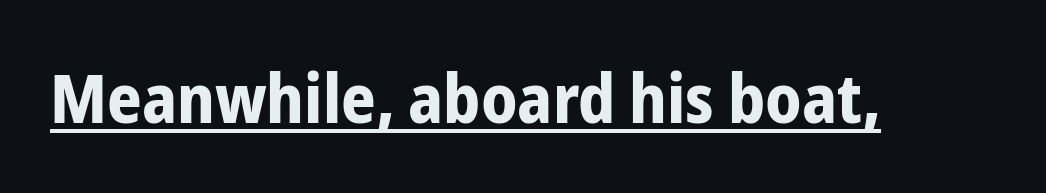
{"serif": "no", "italic": "no", "bold": "yes", "weight": "bold", "width": "condensed", "stroke_contrast": "low", "x_height": "medium", "monospaced": "no", "underline": "yes", "letter_spacing": "normal", "letter_spacing_em": 0.0, "glyph_px": 68}
